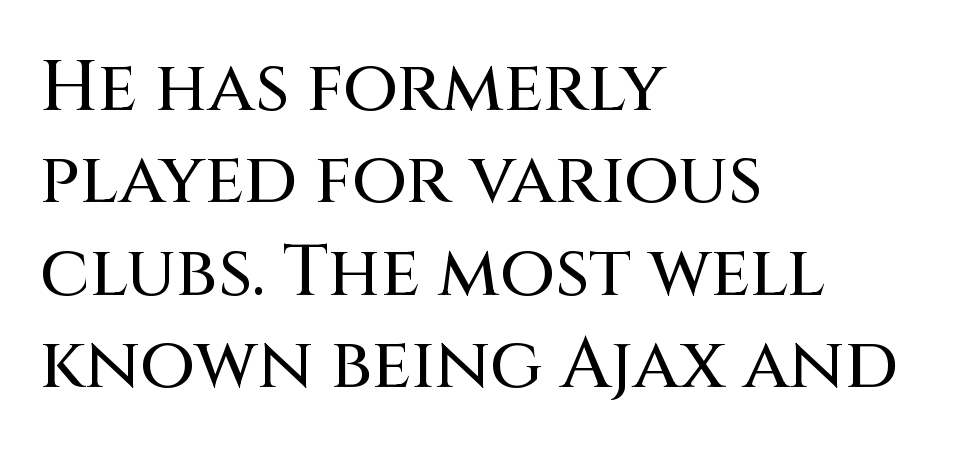
The image shows 71 px sans-serif type, upright; set left-aligned, normal line spacing (1.3x), normal letter spacing, not underlined; medium stroke contrast and a large x-height.
